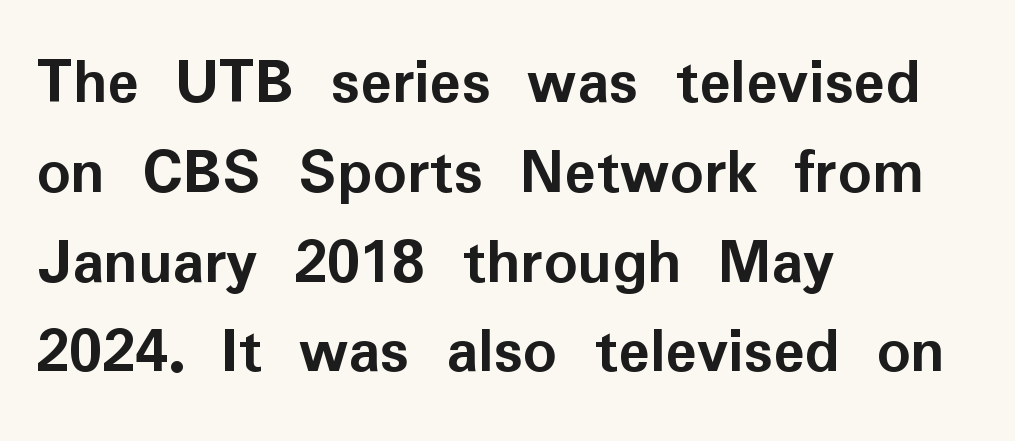
The image shows 66 px semibold sans-serif type, upright; set left-aligned, normal line spacing (1.36x), normal letter spacing, not underlined; low stroke contrast and a medium x-height.
